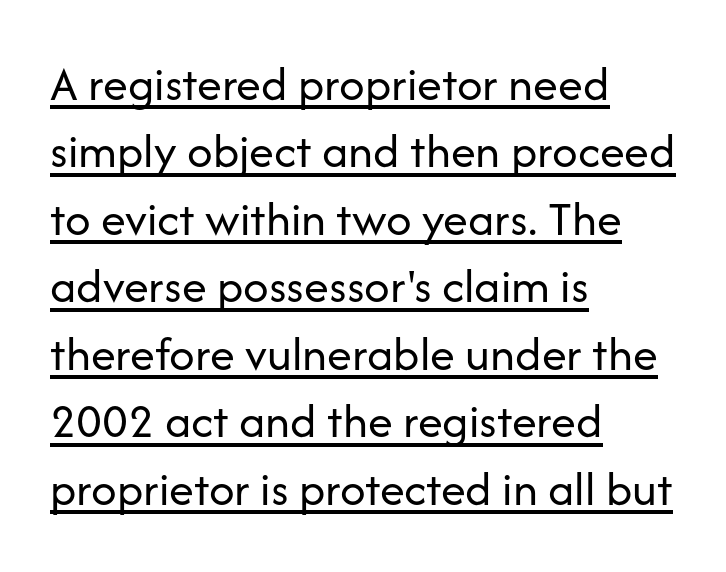
{"serif": "no", "italic": "no", "bold": "no", "weight": "regular", "width": "normal", "stroke_contrast": "low", "x_height": "medium", "monospaced": "no", "underline": "yes", "align": "left", "line_spacing": "normal", "line_spacing_ratio": 1.35, "letter_spacing": "normal", "letter_spacing_em": 0.0, "glyph_px": 50}
